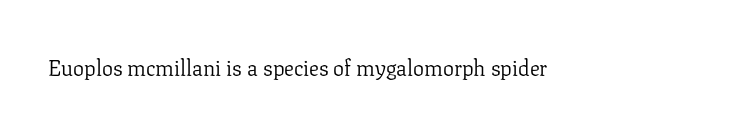
The space directly below the letters is spotless. Quick note: not italic, upright. The line texture is even and compact thanks to regular tracking. These glyphs show unthickened strokes, regular width or finer.
